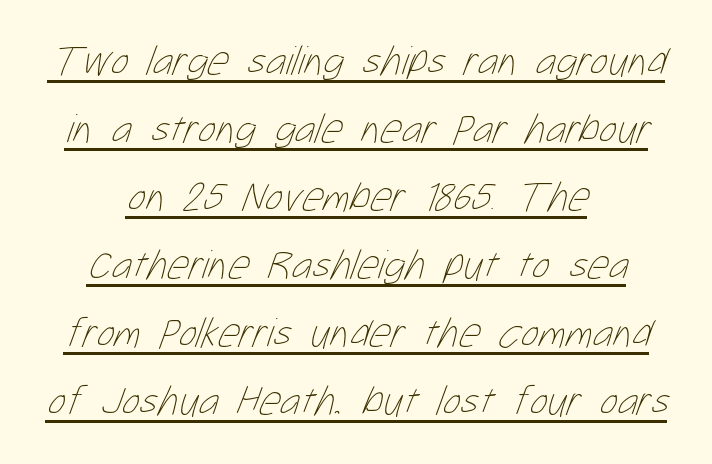
The image shows 42 px thin, condensed type; set centered, normal line spacing (1.62x), normal letter spacing, underlined; low stroke contrast and a medium x-height.
